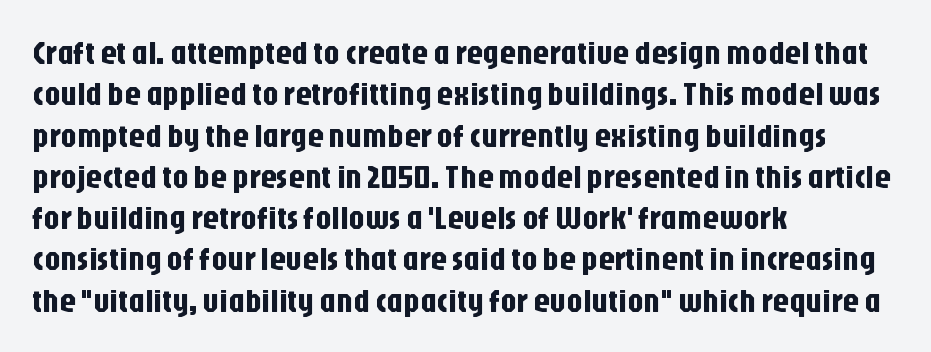
These lines are rendered in a variable-pitch font. This sample keeps an unexceptional amount of space between lines. Clear beneath every line of the passage. The specimen reads as upright at a glance. Visually the block forms a straight wall on the left and a jagged coastline on the right.
